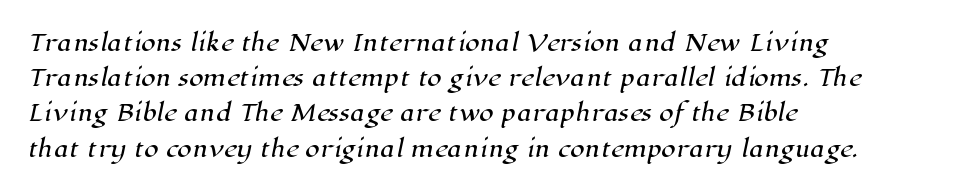
The image shows 23 px text type; set left-aligned, normal line spacing (1.53x), normal letter spacing, not underlined.
